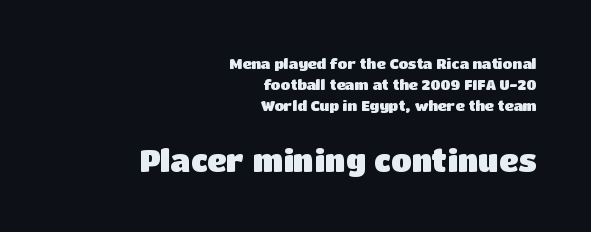
Q: Is the text bold? A: Yes.
Q: Is the text italic (slanted)? A: No, it is upright.
Q: Is the typeface a serif or a sans-serif typeface? A: Sans-serif.
Q: Is the text underlined? A: No.
Q: How is the paragraph aligned? A: Right-aligned.
Q: Is the spacing between letters normal or unusually wide? A: Normal.
Q: Is the spacing between lines tight, normal or loose? A: Normal.
Q: Which block of text is set in a larger size, the first (top) or the second (bottom)? A: The second (bottom) one.
Q: Width (condensed, normal, or wide)? A: Normal.
Q: Stroke contrast? A: Low.
Q: x-height? A: Large.
Q: Monospaced? A: No.
